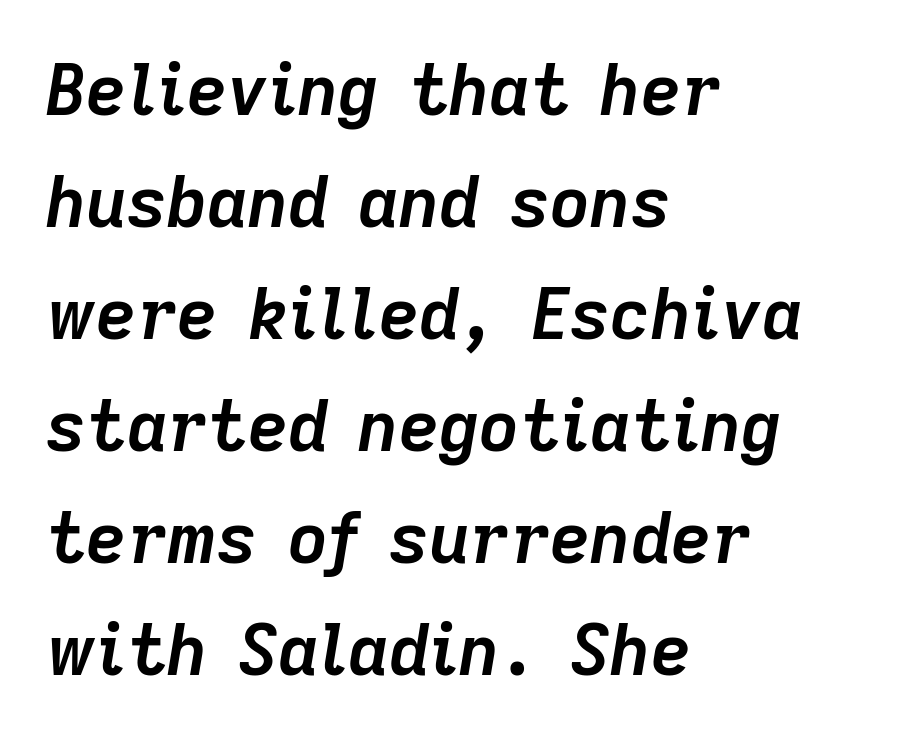
{"italic": "yes", "lean": "right", "slant_degrees": 9, "bold": "yes", "weight": "semibold", "width": "normal", "stroke_contrast": "low", "x_height": "medium", "monospaced": "no", "underline": "no", "align": "left", "line_spacing": "normal", "line_spacing_ratio": 1.6, "letter_spacing": "normal", "letter_spacing_em": 0.0, "glyph_px": 70}
